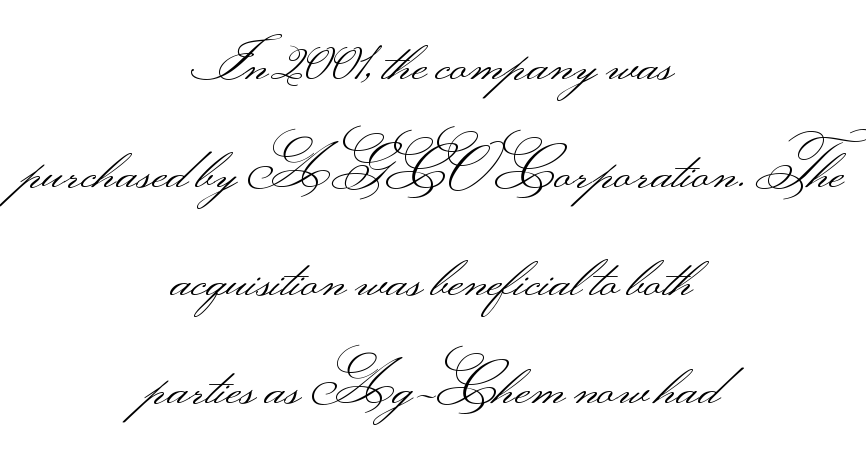
The image shows 59 px light, wide sans-serif type; set centered, line spacing 1.83x, normal letter spacing, not underlined; medium stroke contrast.
